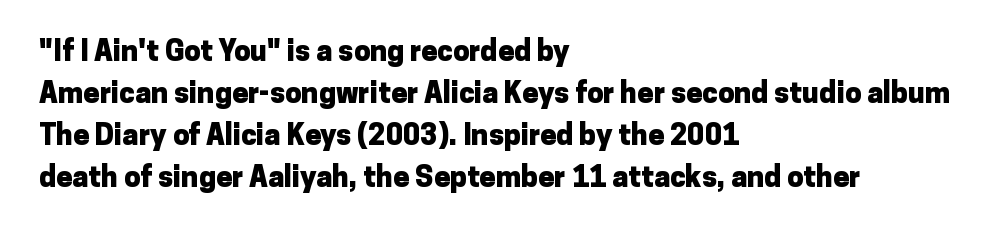
The image shows 29 px heavy sans-serif type, upright; set left-aligned, normal line spacing (1.45x), normal letter spacing, not underlined; low stroke contrast and a medium x-height.
